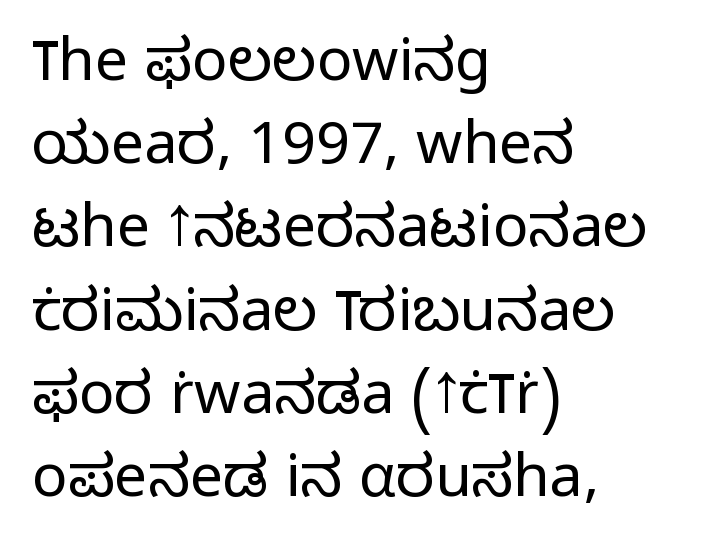
{"serif": "no", "italic": "no", "bold": "no", "weight": "light", "width": "normal", "stroke_contrast": "low", "x_height": "medium", "monospaced": "no", "underline": "no", "align": "left", "line_spacing": "normal", "line_spacing_ratio": 1.41, "letter_spacing": "normal", "letter_spacing_em": 0.0, "glyph_px": 59}
